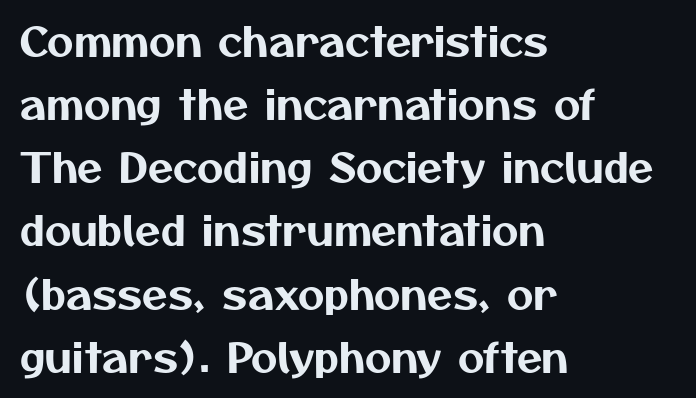
Q: Is the typeface a serif or a sans-serif typeface? A: Sans-serif.
Q: Is the text underlined? A: No.
Q: How is the paragraph aligned? A: Left-aligned.
Q: Is the spacing between letters normal or unusually wide? A: Normal.
Q: Is the spacing between lines tight, normal or loose? A: Normal.
Q: Width (condensed, normal, or wide)? A: Normal.
Q: Stroke contrast? A: Medium.
Q: x-height? A: Medium.
Q: Monospaced? A: No.
